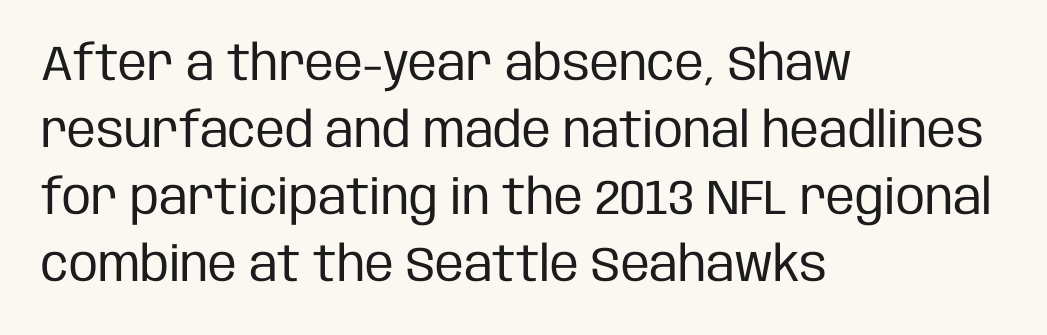
Q: Is the text bold? A: No.
Q: Is the text italic (slanted)? A: No, it is upright.
Q: Is the typeface a serif or a sans-serif typeface? A: Sans-serif.
Q: Is the text underlined? A: No.
Q: How is the paragraph aligned? A: Left-aligned.
Q: Is the spacing between letters normal or unusually wide? A: Normal.
Q: Is the spacing between lines tight, normal or loose? A: Normal.
Q: Width (condensed, normal, or wide)? A: Condensed.
Q: Stroke contrast? A: Low.
Q: x-height? A: Large.
Q: Monospaced? A: No.
